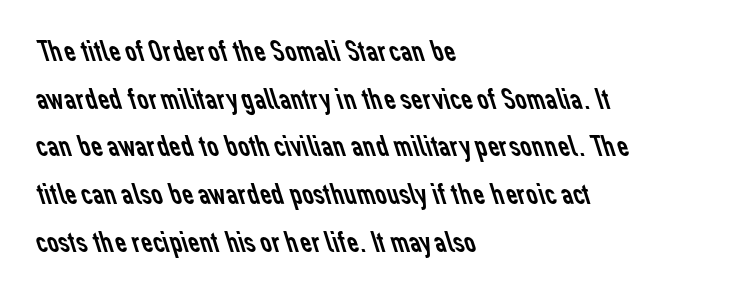
Q: Is the text bold? A: No.
Q: Is the typeface a serif or a sans-serif typeface? A: Sans-serif.
Q: Is the text underlined? A: No.
Q: How is the paragraph aligned? A: Left-aligned.
Q: Is the spacing between letters normal or unusually wide? A: Normal.
Q: Is the spacing between lines tight, normal or loose? A: Normal.
Q: Width (condensed, normal, or wide)? A: Normal.
Q: Stroke contrast? A: Low.
Q: x-height? A: Medium.
Q: Monospaced? A: No.
